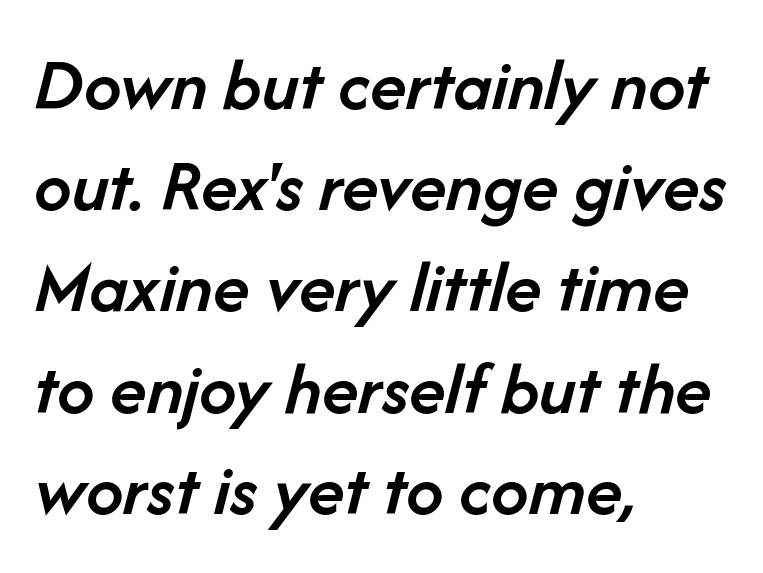
{"italic": "yes", "lean": "right", "slant_degrees": 14, "bold": "semi", "weight": "semibold", "width": "normal", "stroke_contrast": "low", "x_height": "medium", "monospaced": "no", "underline": "no", "align": "left", "line_spacing": "normal", "line_spacing_ratio": 1.35, "letter_spacing": "normal", "letter_spacing_em": 0.0, "glyph_px": 75}
